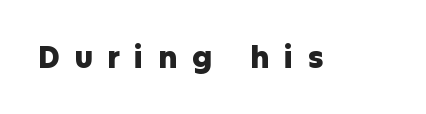
{"serif": "no", "italic": "no", "bold": "yes", "weight": "heavy", "width": "normal", "stroke_contrast": "low", "x_height": "medium", "monospaced": "no", "underline": "no", "letter_spacing": "wide", "letter_spacing_em": 0.48, "glyph_px": 30}
